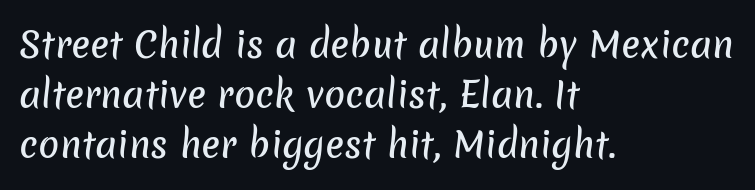
{"serif": "no", "width": "normal", "stroke_contrast": "low", "x_height": "medium", "monospaced": "no", "underline": "no", "align": "left", "line_spacing": "normal", "line_spacing_ratio": 1.43, "letter_spacing": "normal", "letter_spacing_em": 0.0, "glyph_px": 35}
